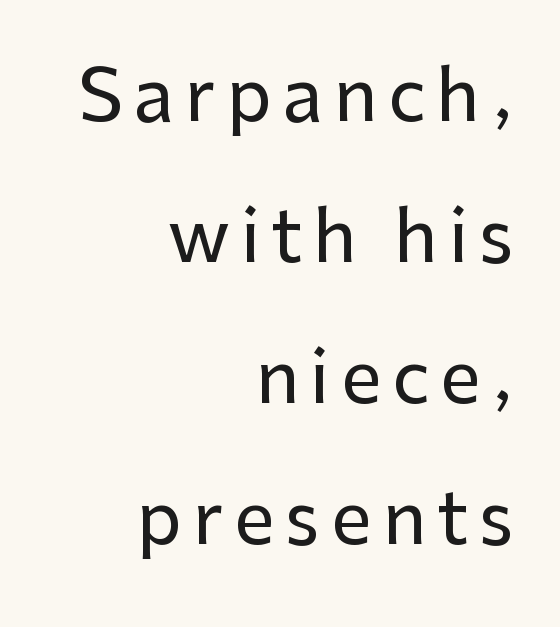
The image shows 72 px sans-serif type, upright; set right-aligned, loose line spacing (1.96x), not underlined; low stroke contrast and a medium x-height.
